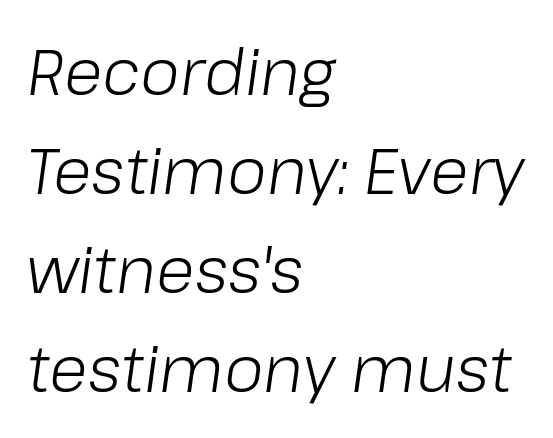
The image shows 63 px light type, italic (leaning right); set left-aligned, normal line spacing (1.57x), normal letter spacing, not underlined; low stroke contrast and a medium x-height.
